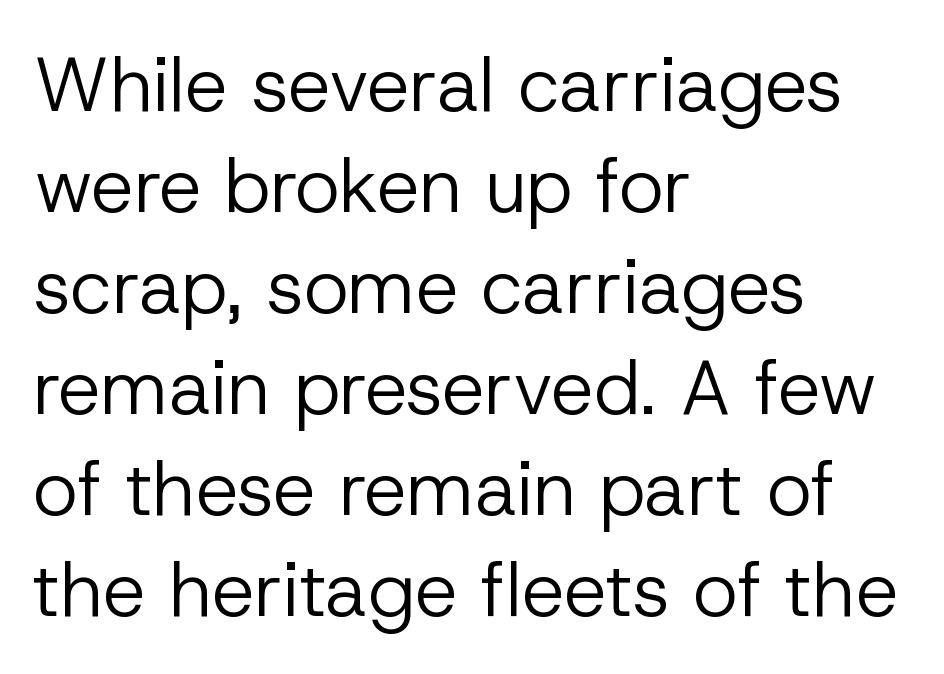
The image shows 76 px regular-weight sans-serif type, upright; set left-aligned, normal line spacing (1.33x), normal letter spacing, not underlined; low stroke contrast and a medium x-height.
